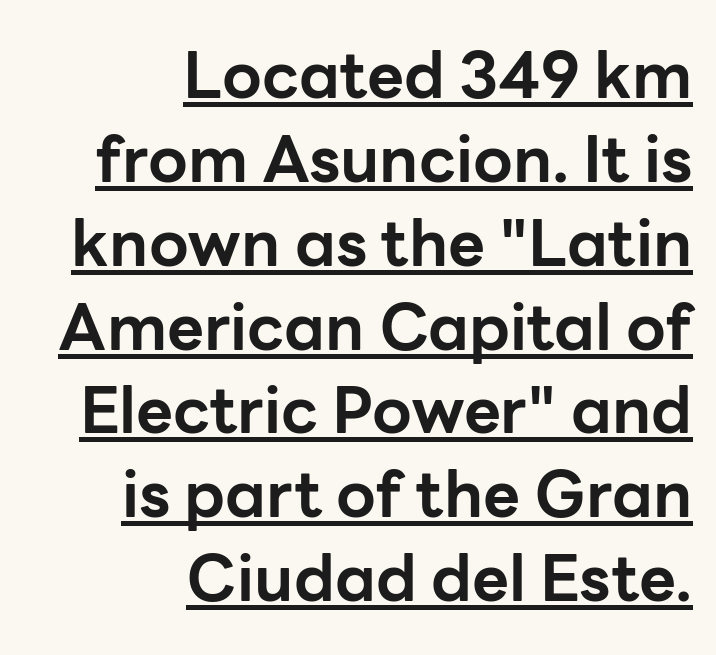
The image shows 64 px bold sans-serif type, upright; set right-aligned, normal line spacing (1.31x), normal letter spacing, underlined; low stroke contrast and a medium x-height.
